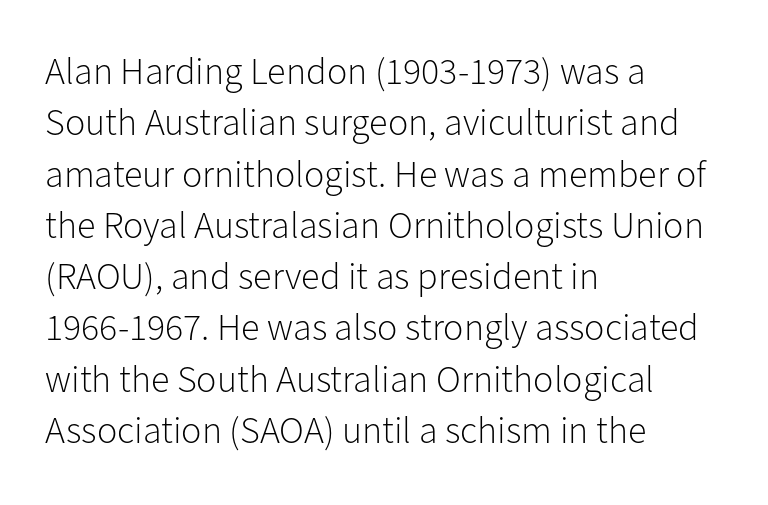
Examine the stroke ends and you'll find no serifs. The typography opts for an upright posture over an oblique one. Stroke mass is kept to a normal reading level or below. Plain, unruled lines of type.
